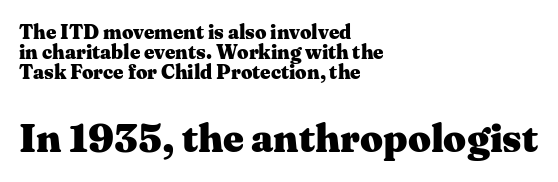
{"serif": "yes", "italic": "no", "bold": "yes", "weight": "heavy", "width": "wide", "stroke_contrast": "medium", "x_height": "medium", "monospaced": "no", "underline": "no", "align": "left", "line_spacing": "tight", "line_spacing_ratio": 1.01, "letter_spacing": "normal", "letter_spacing_em": 0.0, "larger_block": "second", "size_ratio": 2.0, "glyph_px": 40}
